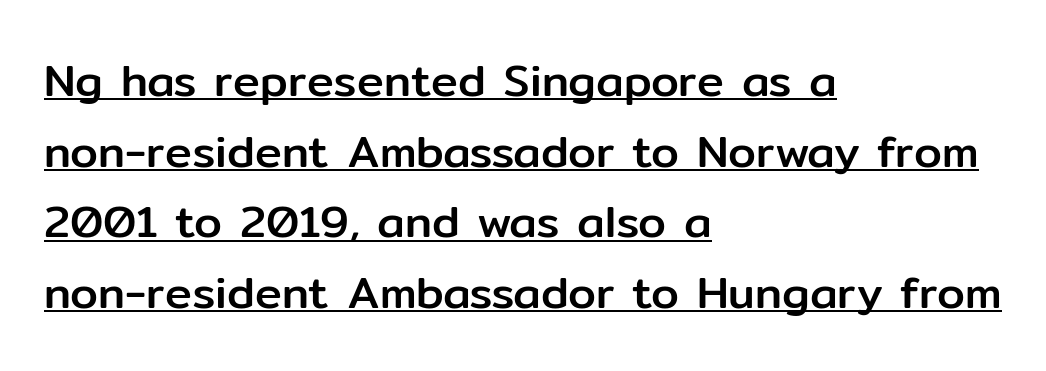
{"serif": "no", "italic": "no", "width": "normal", "stroke_contrast": "low", "x_height": "medium", "monospaced": "no", "underline": "yes", "align": "left", "line_spacing": "normal", "line_spacing_ratio": 1.57, "letter_spacing": "normal", "letter_spacing_em": 0.0, "glyph_px": 45}
